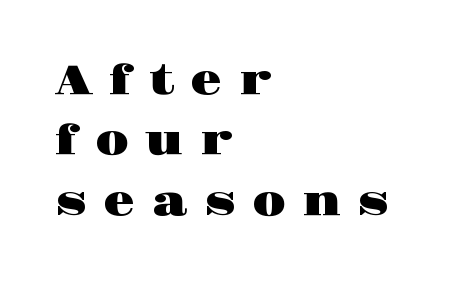
{"serif": "yes", "italic": "no", "width": "wide", "stroke_contrast": "high", "x_height": "large", "monospaced": "no", "underline": "no", "align": "left", "line_spacing": "normal", "line_spacing_ratio": 1.47, "letter_spacing": "wide", "letter_spacing_em": 0.4, "glyph_px": 41}
